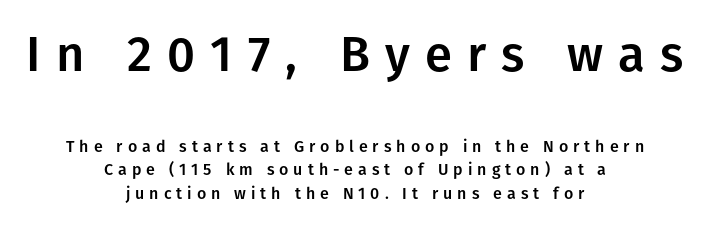
The image shows 49 px sans-serif type, upright; set centered, normal line spacing (1.48x), unusually wide letter spacing (+0.31 em), not underlined; the first (top) block is 3.06x larger; low stroke contrast and a medium x-height.
